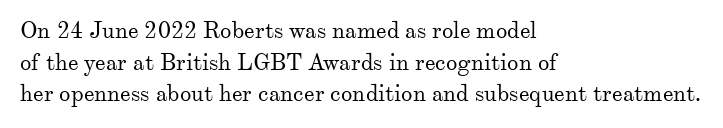
{"italic": "no", "bold": "no", "underline": "no", "align": "left", "line_spacing": "normal", "line_spacing_ratio": 1.38, "letter_spacing": "normal", "letter_spacing_em": 0.0, "glyph_px": 23}
